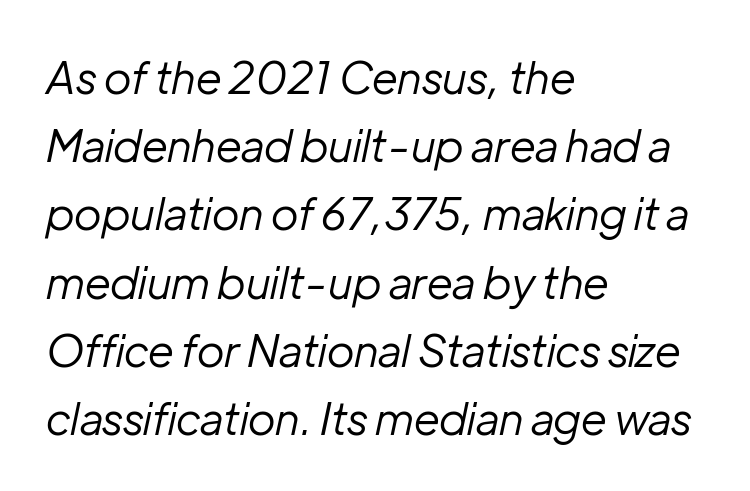
{"italic": "yes", "lean": "right", "slant_degrees": 12, "bold": "no", "weight": "regular", "width": "normal", "stroke_contrast": "low", "x_height": "medium", "monospaced": "no", "underline": "no", "align": "left", "line_spacing": "normal", "line_spacing_ratio": 1.55, "letter_spacing": "normal", "letter_spacing_em": 0.0, "glyph_px": 44}
